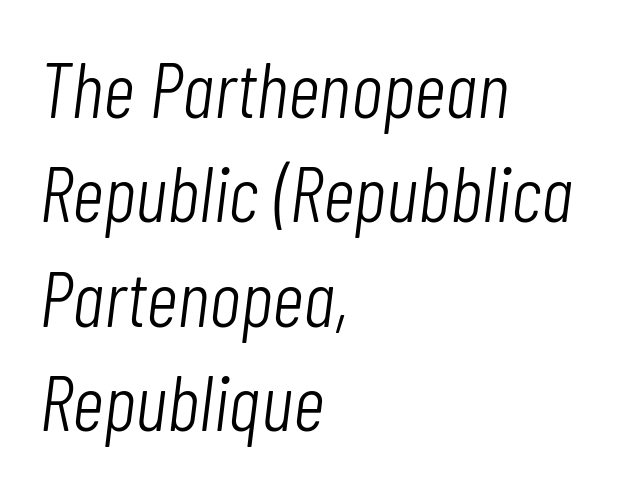
The image shows 79 px light, condensed type, italic (leaning right); set left-aligned, normal line spacing (1.32x), normal letter spacing, not underlined; low stroke contrast and a medium x-height.
